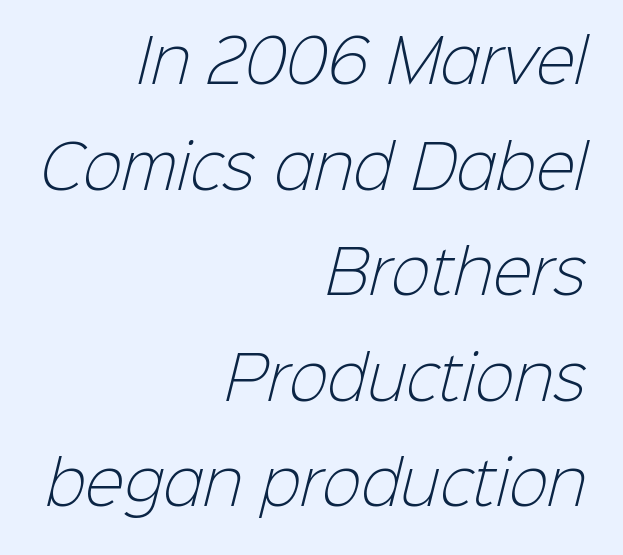
Q: Is the text bold? A: No.
Q: Is the typeface a serif or a sans-serif typeface? A: Sans-serif.
Q: Is the text underlined? A: No.
Q: How is the paragraph aligned? A: Right-aligned.
Q: Is the spacing between letters normal or unusually wide? A: Normal.
Q: Width (condensed, normal, or wide)? A: Normal.
Q: Stroke contrast? A: Low.
Q: x-height? A: Medium.
Q: Monospaced? A: No.
